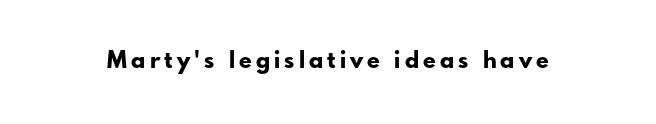
The words here are not underlined. Ascenders rise straight up at ninety degrees. What weight is shown? A full bold with thick strokes.
